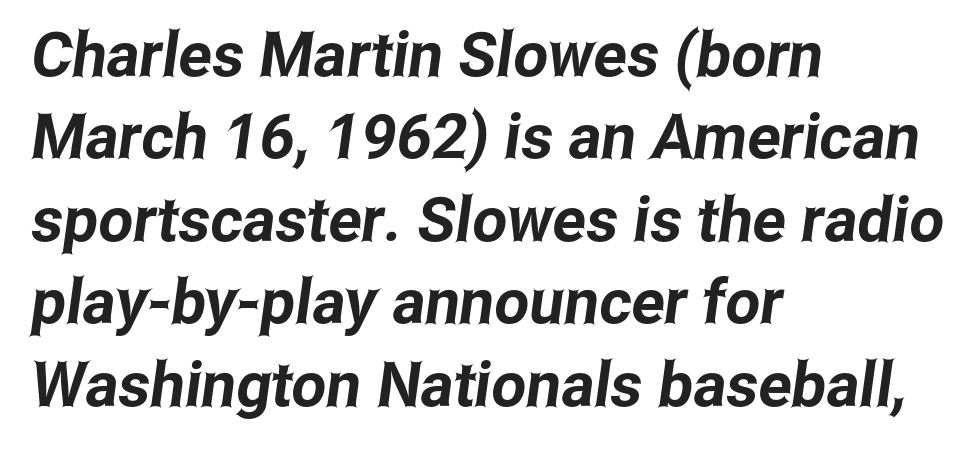
{"serif": "no", "width": "condensed", "stroke_contrast": "low", "x_height": "medium", "monospaced": "no", "underline": "no", "align": "left", "line_spacing": "normal", "line_spacing_ratio": 1.33, "letter_spacing": "normal", "letter_spacing_em": 0.0, "glyph_px": 62}
